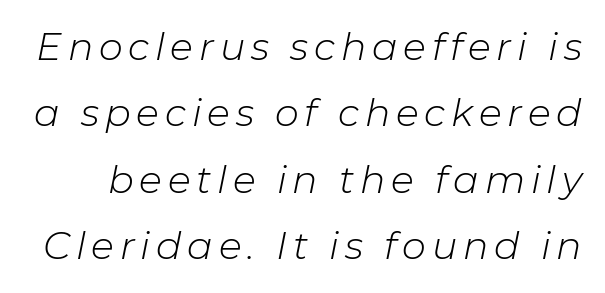
The image shows 38 px light type, italic (leaning right); set line spacing 1.75x, not underlined; low stroke contrast and a medium x-height.
